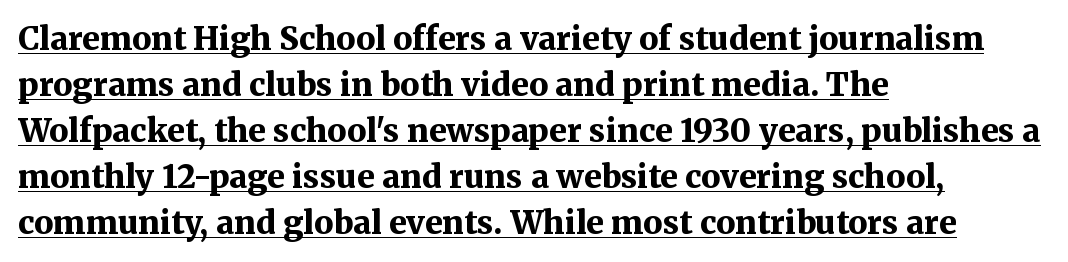
Think of a printed novel: that variable character pitch is what you see here. Standard letterfit; no display-style spreading of the glyphs. Serif or sans? Serif — the stroke terminals have little feet. Thick stems and heavy bowls — unmistakably bold. This sample uses an upright cut, with every glyph sitting square on the baseline. The setting favours the left margin, as ordinary paragraphs usually do.
